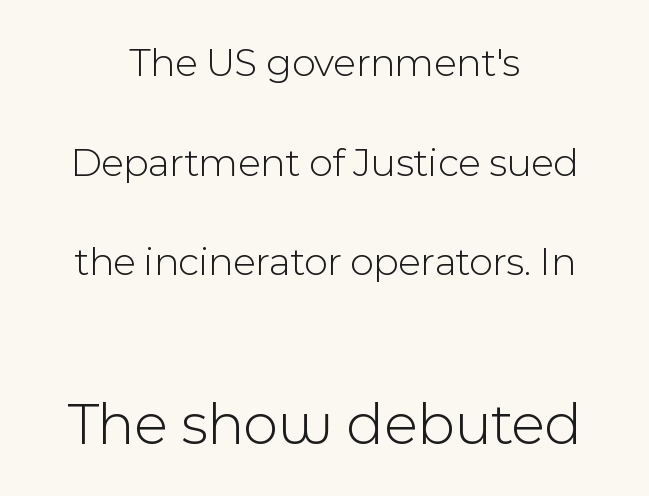
{"serif": "no", "italic": "no", "bold": "no", "weight": "light", "width": "normal", "x_height": "medium", "monospaced": "no", "underline": "no", "align": "center", "line_spacing": "loose", "line_spacing_ratio": 2.43, "letter_spacing": "normal", "letter_spacing_em": 0.0, "larger_block": "second", "size_ratio": 1.49, "glyph_px": 61}
